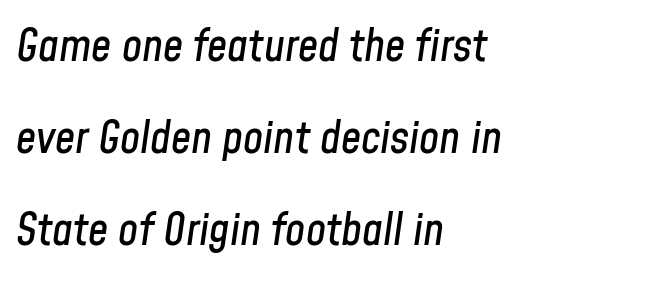
Q: Is the text italic (slanted)? A: Yes, it leans right by about 8 degrees.
Q: Is the text underlined? A: No.
Q: How is the paragraph aligned? A: Left-aligned.
Q: Is the spacing between letters normal or unusually wide? A: Normal.
Q: Is the spacing between lines tight, normal or loose? A: Loose.
Q: Width (condensed, normal, or wide)? A: Condensed.
Q: Stroke contrast? A: Low.
Q: x-height? A: Medium.
Q: Monospaced? A: No.
